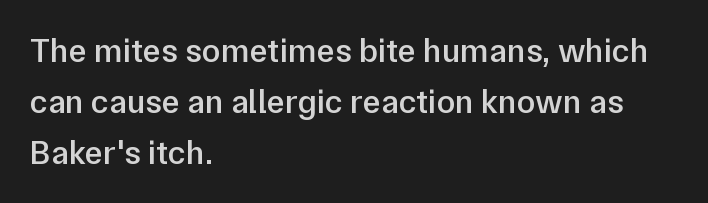
{"serif": "no", "italic": "no", "bold": "semi", "weight": "semibold", "width": "normal", "stroke_contrast": "low", "x_height": "medium", "monospaced": "no", "underline": "no", "align": "left", "line_spacing": "normal", "line_spacing_ratio": 1.5, "letter_spacing": "normal", "letter_spacing_em": 0.0, "glyph_px": 34}
